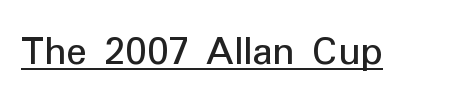
Q: Is the text italic (slanted)? A: No, it is upright.
Q: Is the typeface a serif or a sans-serif typeface? A: Sans-serif.
Q: Is the text underlined? A: Yes.
Q: Is the spacing between letters normal or unusually wide? A: Normal.
Q: Width (condensed, normal, or wide)? A: Normal.
Q: Stroke contrast? A: Low.
Q: x-height? A: Medium.
Q: Monospaced? A: No.
